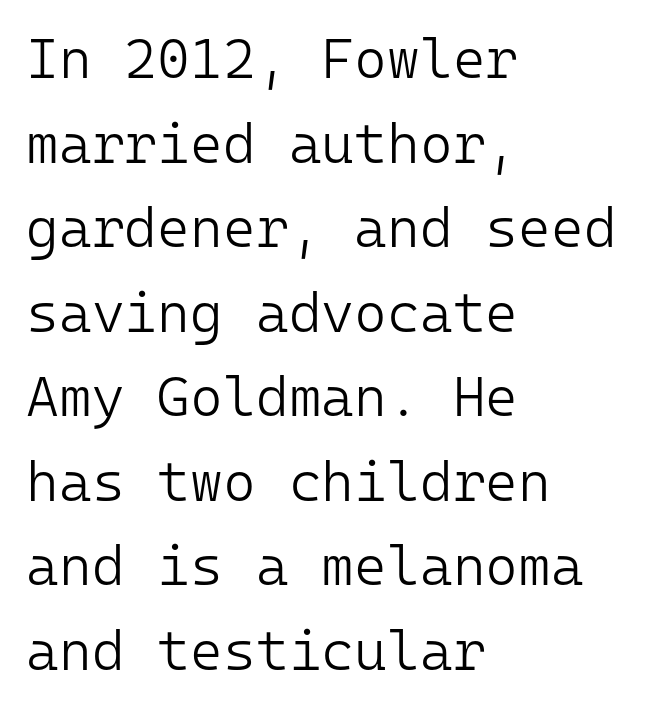
Q: Is the text bold? A: No.
Q: Is the text italic (slanted)? A: No, it is upright.
Q: Is the typeface a serif or a sans-serif typeface? A: Sans-serif.
Q: Is the text underlined? A: No.
Q: How is the paragraph aligned? A: Left-aligned.
Q: Is the spacing between letters normal or unusually wide? A: Normal.
Q: Is the spacing between lines tight, normal or loose? A: Normal.
Q: Width (condensed, normal, or wide)? A: Normal.
Q: Stroke contrast? A: Low.
Q: x-height? A: Medium.
Q: Monospaced? A: Yes.
